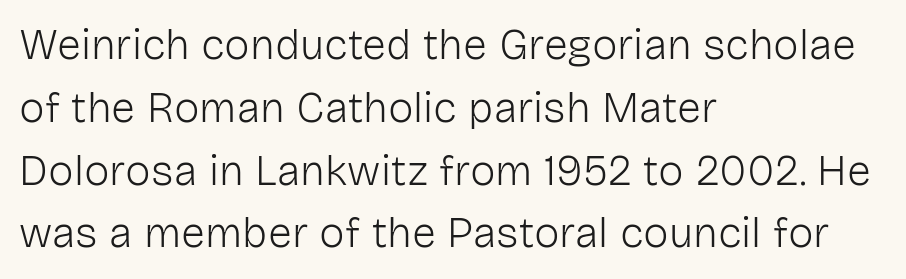
The image shows 43 px light sans-serif type, upright; set left-aligned, normal line spacing (1.46x), normal letter spacing, not underlined; low stroke contrast and a medium x-height.
